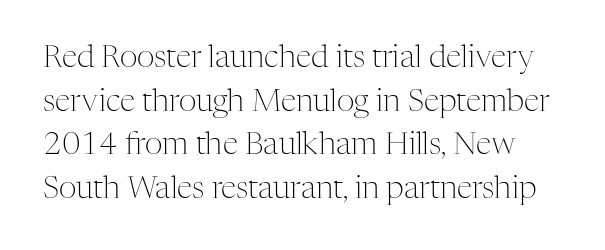
The image shows 31 px light serif type, upright; set normal line spacing (1.41x), normal letter spacing, not underlined; medium stroke contrast and a medium x-height.
